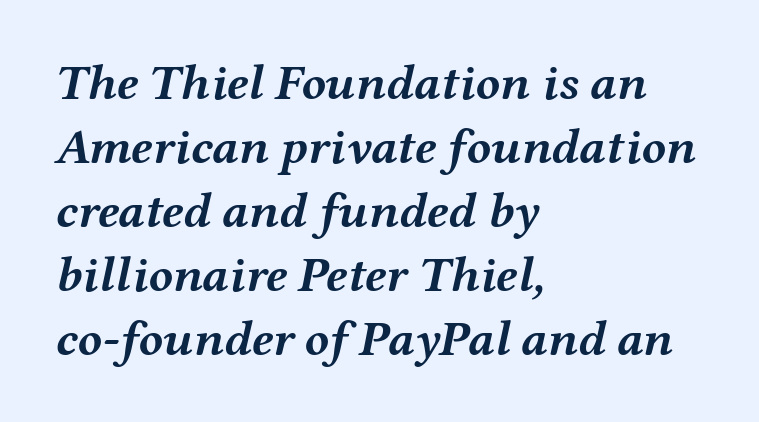
{"italic": "yes", "lean": "right", "slant_degrees": 12, "bold": "yes", "weight": "semibold", "width": "wide", "stroke_contrast": "medium", "x_height": "medium", "monospaced": "no", "underline": "no", "align": "left", "line_spacing": "normal", "line_spacing_ratio": 1.28, "letter_spacing": "normal", "letter_spacing_em": 0.0, "glyph_px": 50}
